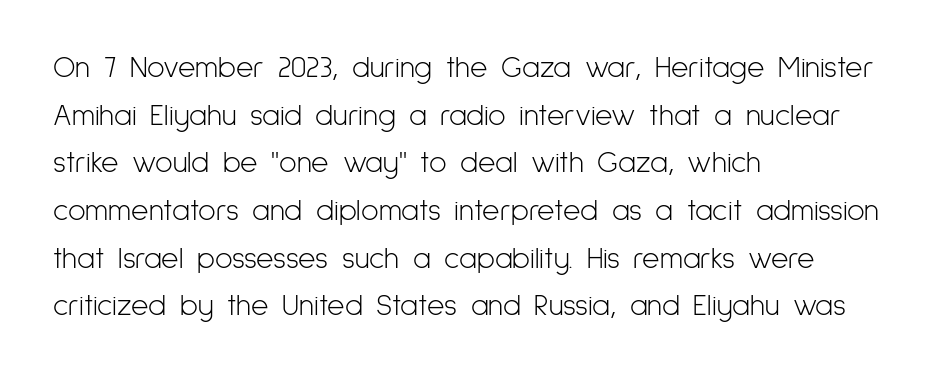
Style check: upright. The passage shown is typed in a proportional face where columns would drift. Regarding serifs, this sample does without them. The lines in this sample share a left origin and differ only in where they stop. This reads as an unemphasized weight, regular at the heaviest. Successive baselines arrive at the customary interval.
